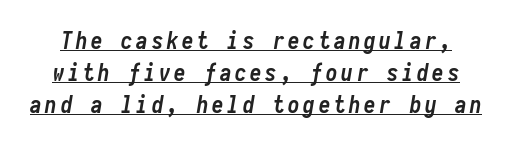
{"italic": "yes", "lean": "right", "slant_degrees": 10, "bold": "yes", "underline": "yes", "line_spacing": "normal", "line_spacing_ratio": 1.4, "glyph_px": 23}
